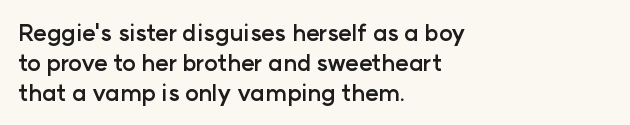
The image shows 23 px bold type, upright; set left-aligned, normal line spacing (1.3x), normal letter spacing, not underlined.
